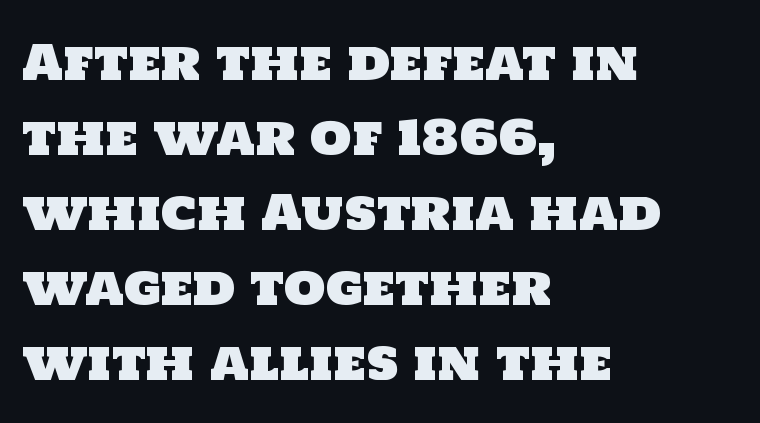
Default kerning and tracking; the words read as compact shapes. The vertical gap from one line to the next is medium. Words float on clear page, feet unadorned. No feet cap the strokes, marking this as sans-serif type. Looks like regular typesetting: each glyph gets only the width it needs.
